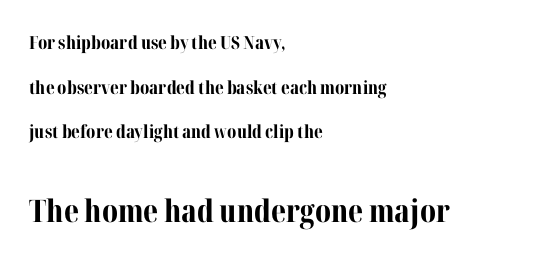
The image shows 31 px bold serif type, upright; set left-aligned, loose line spacing (2.48x), normal letter spacing, not underlined; the second (bottom) block is 1.72x larger; medium stroke contrast and a medium x-height.
